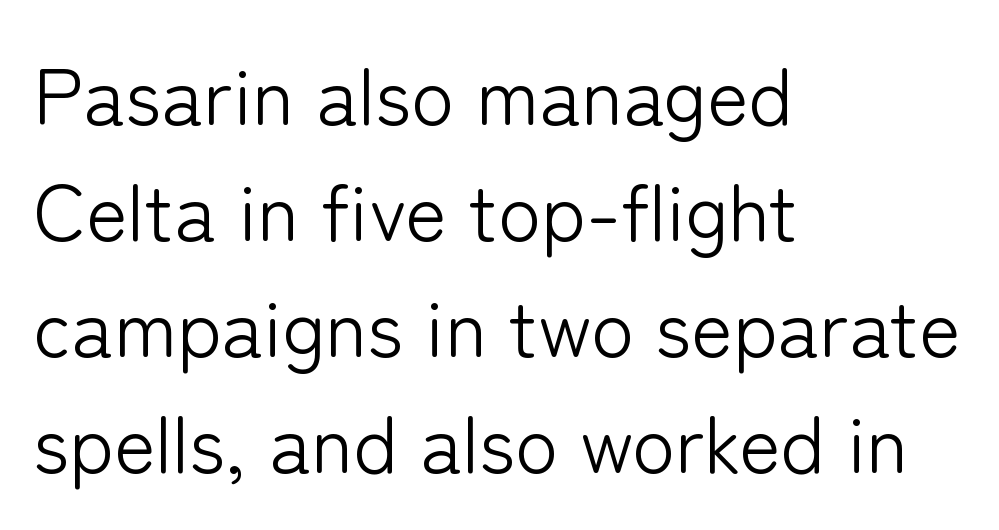
The image shows 79 px light sans-serif type, upright; set left-aligned, normal line spacing (1.47x), normal letter spacing, not underlined; low stroke contrast and a medium x-height.
